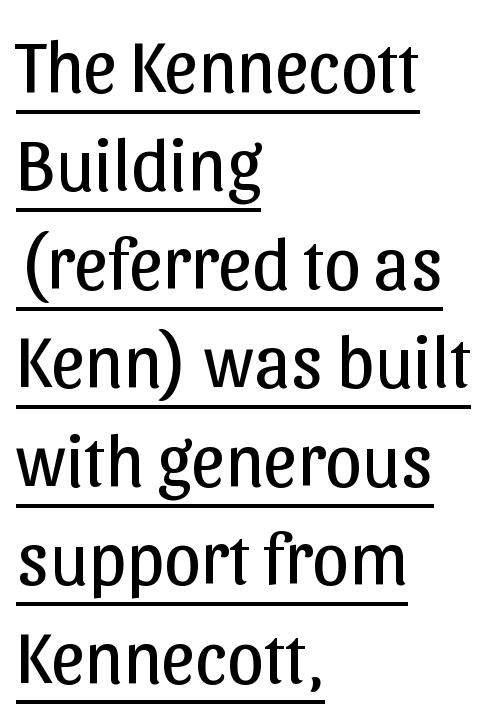
{"serif": "no", "italic": "no", "bold": "no", "weight": "regular", "width": "normal", "stroke_contrast": "low", "x_height": "medium", "monospaced": "no", "underline": "yes", "align": "left", "line_spacing": "normal", "line_spacing_ratio": 1.33, "letter_spacing": "normal", "letter_spacing_em": 0.0, "glyph_px": 74}
